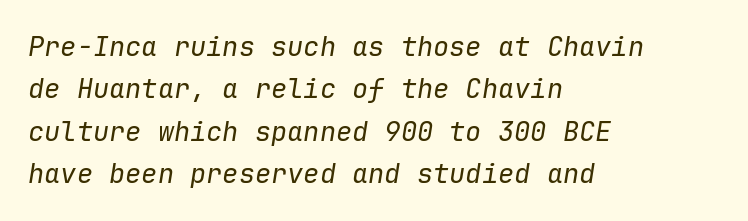
Regular leading. These glyphs show unthickened strokes, regular width or finer. Every character sits at an angle, as italics do. Each word holds together tightly as a unit, with standard inter-letter gaps.
